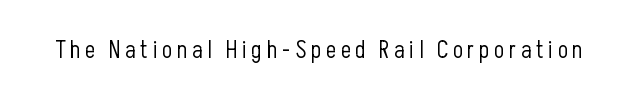
{"italic": "no", "bold": "no", "underline": "no", "glyph_px": 24}
